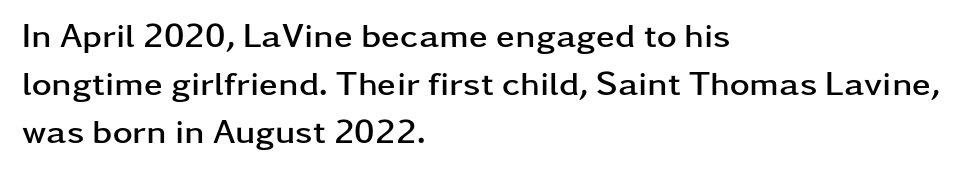
The image shows 34 px semibold, wide sans-serif type, upright; set left-aligned, normal line spacing (1.41x), normal letter spacing, not underlined; low stroke contrast and a medium x-height.
